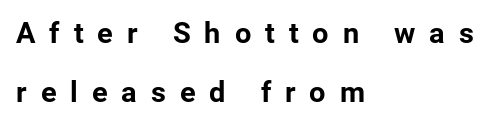
Q: Is the text bold? A: Yes.
Q: Is the text italic (slanted)? A: No, it is upright.
Q: Is the typeface a serif or a sans-serif typeface? A: Sans-serif.
Q: Is the text underlined? A: No.
Q: How is the paragraph aligned? A: Left-aligned.
Q: Is the spacing between letters normal or unusually wide? A: Unusually wide.
Q: Is the spacing between lines tight, normal or loose? A: Loose.
Q: Width (condensed, normal, or wide)? A: Normal.
Q: Stroke contrast? A: Low.
Q: x-height? A: Medium.
Q: Monospaced? A: No.
